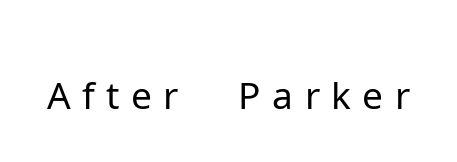
Q: Is the text bold? A: No.
Q: Is the text italic (slanted)? A: No, it is upright.
Q: Is the typeface a serif or a sans-serif typeface? A: Sans-serif.
Q: Is the text underlined? A: No.
Q: Width (condensed, normal, or wide)? A: Normal.
Q: Stroke contrast? A: Low.
Q: x-height? A: Medium.
Q: Monospaced? A: No.
